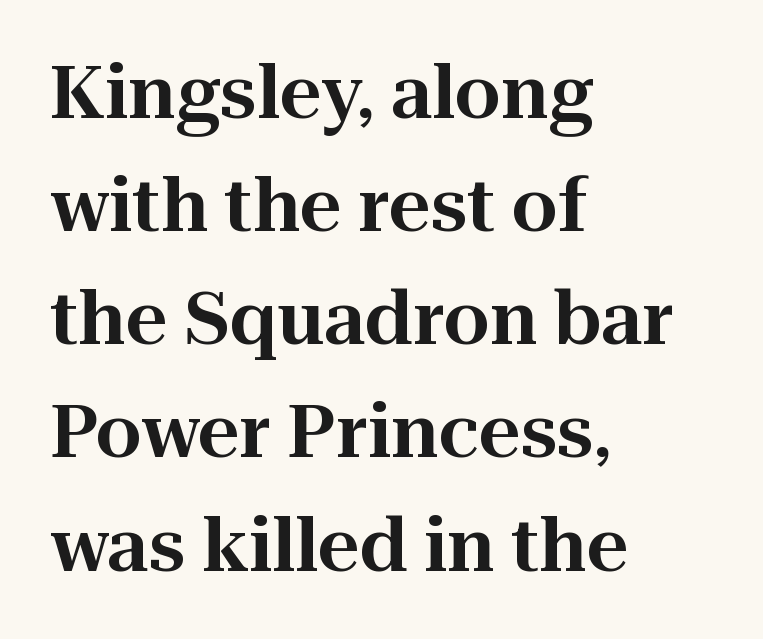
The image shows 73 px serif type, upright; set left-aligned, normal line spacing (1.55x), normal letter spacing, not underlined; high stroke contrast and a medium x-height.
